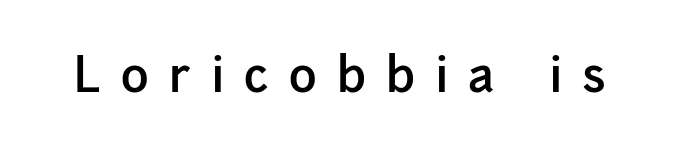
Q: Is the text bold? A: Semi-bold.
Q: Is the text italic (slanted)? A: No, it is upright.
Q: Is the typeface a serif or a sans-serif typeface? A: Sans-serif.
Q: Is the text underlined? A: No.
Q: Is the spacing between letters normal or unusually wide? A: Unusually wide.
Q: Width (condensed, normal, or wide)? A: Normal.
Q: Stroke contrast? A: Low.
Q: x-height? A: Medium.
Q: Monospaced? A: No.
